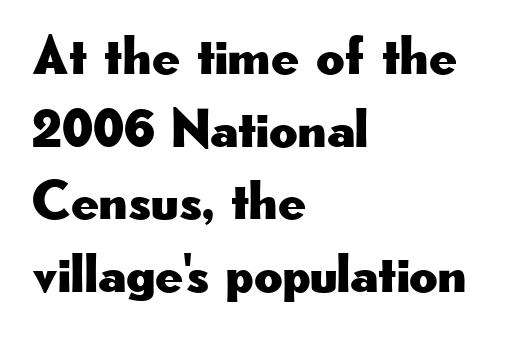
The image shows 55 px wide sans-serif type, upright; set left-aligned, normal line spacing (1.32x), normal letter spacing, not underlined; low stroke contrast and a small x-height.
